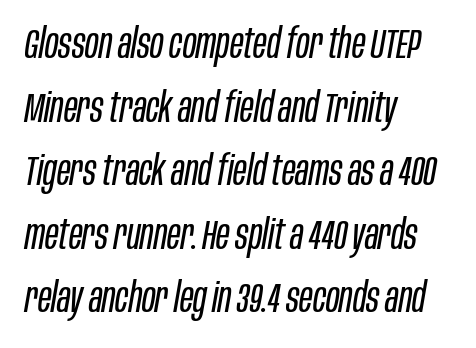
This sample uses an oblique cut, with every glyph tilted off the vertical. The gaps between neighbouring characters are ordinary and unremarkable. Each stroke keeps to a modest, everyday thickness or less. The passage shown is typed in a proportional face where columns would drift. The leading is moderate, giving the passage an even texture.
